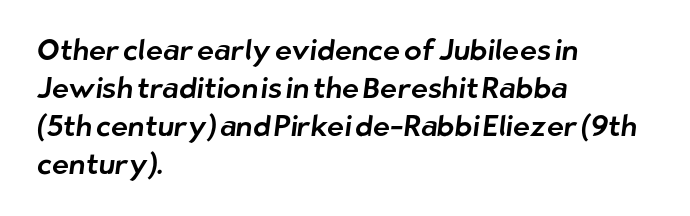
{"serif": "no", "width": "normal", "stroke_contrast": "low", "x_height": "medium", "monospaced": "no", "underline": "no", "align": "left", "line_spacing": "normal", "line_spacing_ratio": 1.31, "letter_spacing": "normal", "letter_spacing_em": 0.0, "glyph_px": 29}
